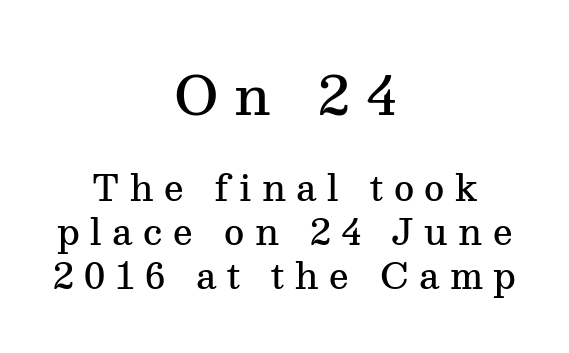
{"serif": "yes", "italic": "no", "bold": "semi", "weight": "semibold", "width": "normal", "stroke_contrast": "medium", "x_height": "medium", "monospaced": "no", "underline": "no", "align": "center", "line_spacing": "normal", "line_spacing_ratio": 1.26, "letter_spacing": "wide", "letter_spacing_em": 0.3, "larger_block": "first", "size_ratio": 1.51, "glyph_px": 53}
